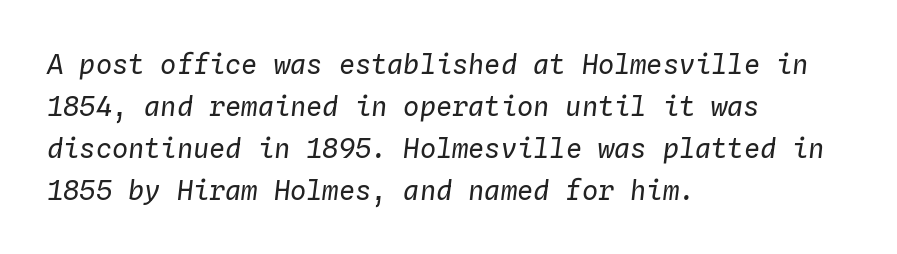
Words float on clear page, feet unadorned. Short note: letters normally spaced. Summary of vertical rhythm: regular, with standard interline spacing. When letters slant like this, we call the style italic.
